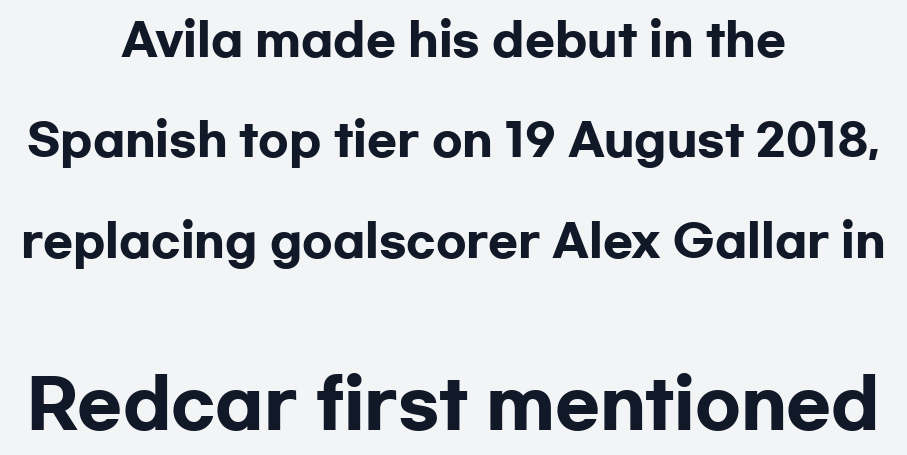
{"serif": "no", "italic": "no", "bold": "yes", "weight": "heavy", "width": "wide", "stroke_contrast": "low", "x_height": "medium", "monospaced": "no", "underline": "no", "align": "center", "line_spacing": "loose", "line_spacing_ratio": 2.28, "letter_spacing": "normal", "letter_spacing_em": 0.0, "larger_block": "second", "size_ratio": 1.5, "glyph_px": 66}
